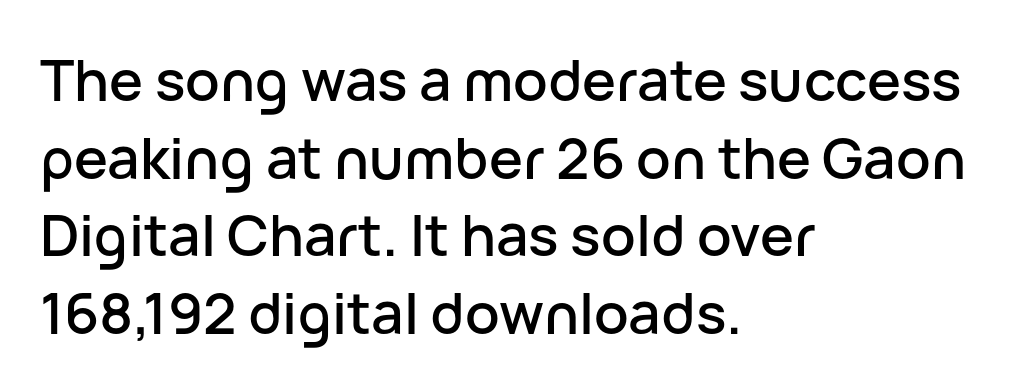
Varying glyph widths throughout — classic text-font behaviour. Alignment: flush left. The lines sit at an ordinary, default distance from one another. Is this a sans? Yes — the strokes have no serifs. The letters stand upright; this is a roman face. Compared with typical body copy, the letter spacing here is the same.
